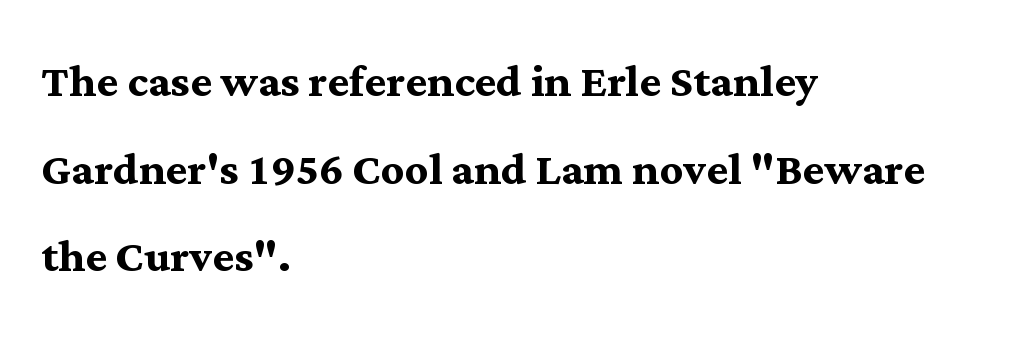
Every letter is thick-stroked: bold, no question. The ragged edge is on the right, which tells us the setting is flush left. Every stem runs plumb, perpendicular to the baseline. Baseline-to-baseline distance is the conventional proportion of letter height.
